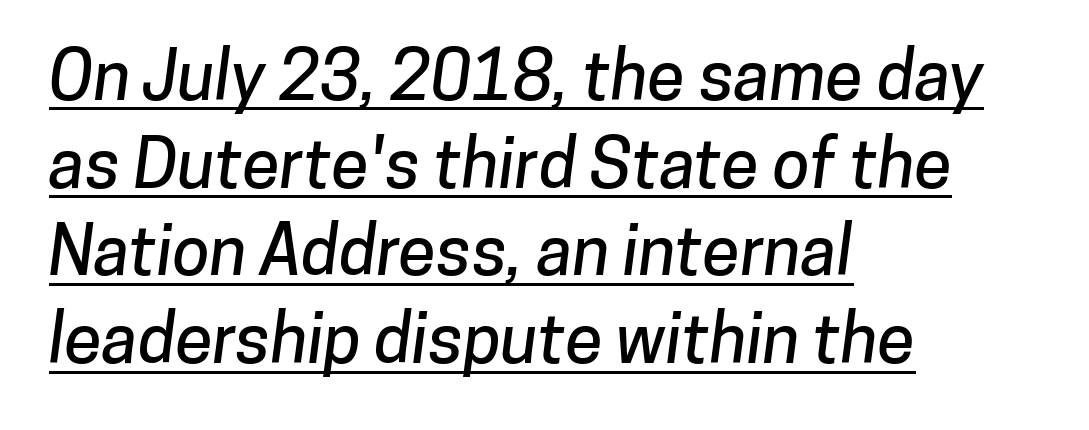
Q: Is the typeface a serif or a sans-serif typeface? A: Sans-serif.
Q: Is the text underlined? A: Yes.
Q: How is the paragraph aligned? A: Left-aligned.
Q: Is the spacing between letters normal or unusually wide? A: Normal.
Q: Is the spacing between lines tight, normal or loose? A: Normal.
Q: Width (condensed, normal, or wide)? A: Normal.
Q: Stroke contrast? A: Low.
Q: x-height? A: Medium.
Q: Monospaced? A: No.
